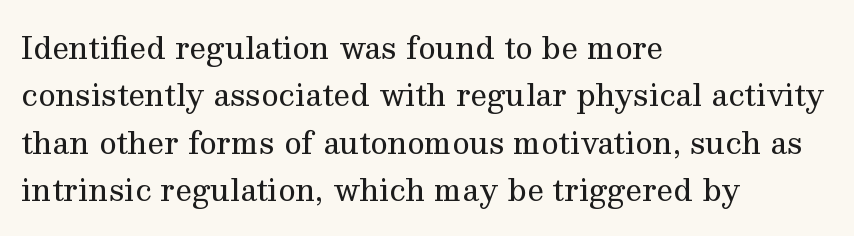
Q: Is the text bold? A: No.
Q: Is the text italic (slanted)? A: No, it is upright.
Q: Is the typeface a serif or a sans-serif typeface? A: Serif.
Q: Is the text underlined? A: No.
Q: How is the paragraph aligned? A: Left-aligned.
Q: Is the spacing between letters normal or unusually wide? A: Normal.
Q: Is the spacing between lines tight, normal or loose? A: Normal.
Q: Width (condensed, normal, or wide)? A: Normal.
Q: Stroke contrast? A: Medium.
Q: x-height? A: Medium.
Q: Monospaced? A: No.
